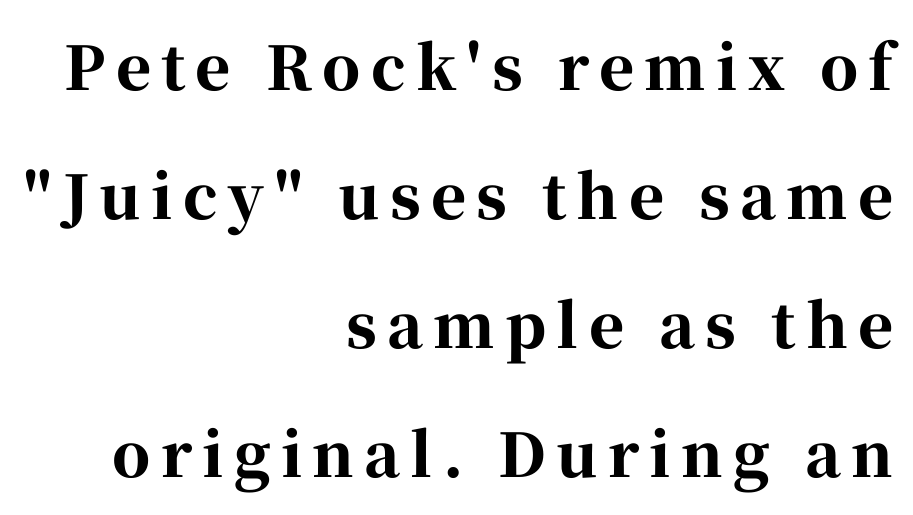
The vertical gap from one line to the next is large. Nope, not italic — everything's standing straight. These lines carry a lot of weight — the face is fully bold. Casual observation: everything's shoved over to the right.
